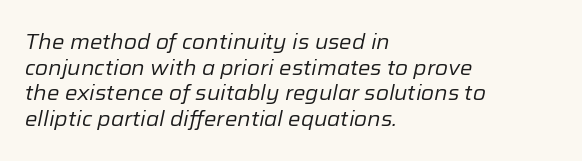
The image shows 21 px text type, italic (leaning right); set left-aligned, line spacing 1.22x, normal letter spacing, not underlined.
